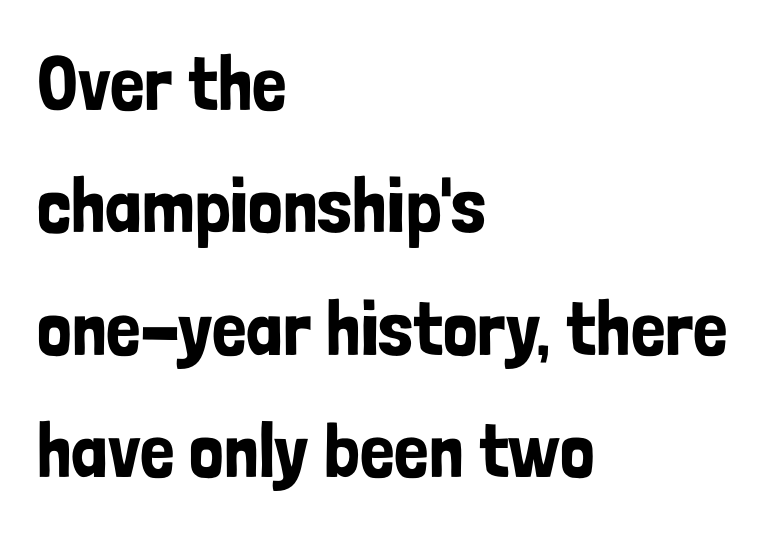
Q: Is the text italic (slanted)? A: No, it is upright.
Q: Is the typeface a serif or a sans-serif typeface? A: Sans-serif.
Q: Is the text underlined? A: No.
Q: How is the paragraph aligned? A: Left-aligned.
Q: Is the spacing between letters normal or unusually wide? A: Normal.
Q: Is the spacing between lines tight, normal or loose? A: Normal.
Q: Width (condensed, normal, or wide)? A: Condensed.
Q: Stroke contrast? A: Low.
Q: x-height? A: Medium.
Q: Monospaced? A: No.
